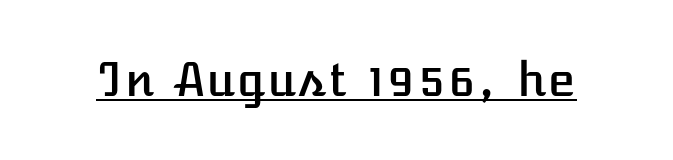
Does a line run under the words? Yes, clearly. Nothing unusual about the tracking: characters are spaced as the font intends. Posture: straight, roman, zero tilt.
